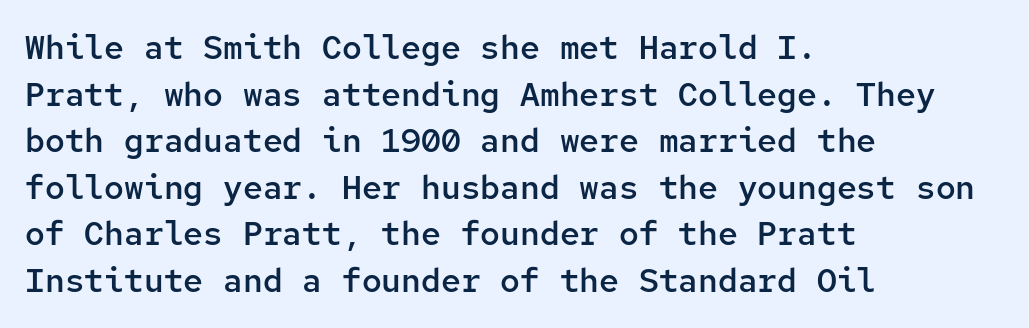
{"serif": "no", "italic": "no", "bold": "semi", "weight": "semibold", "width": "normal", "stroke_contrast": "low", "x_height": "medium", "monospaced": "yes", "underline": "no", "align": "left", "line_spacing": "normal", "line_spacing_ratio": 1.41, "letter_spacing": "normal", "letter_spacing_em": 0.0, "glyph_px": 33}
